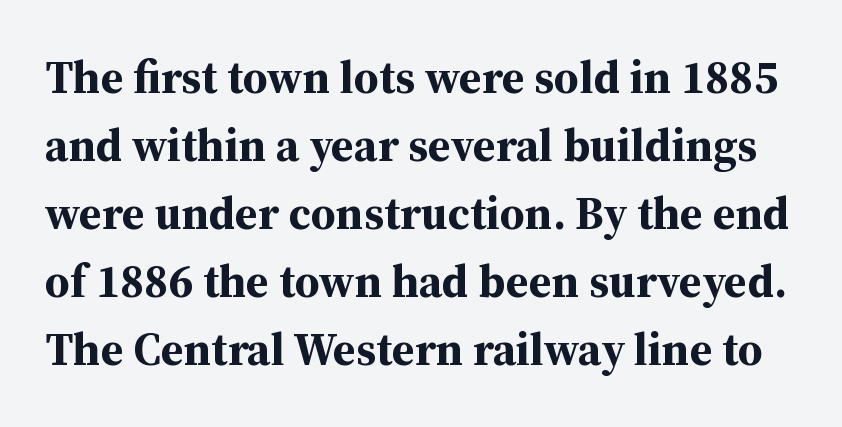
The image shows 46 px bold serif type, upright; set normal line spacing (1.48x), normal letter spacing, not underlined; medium stroke contrast and a medium x-height.
